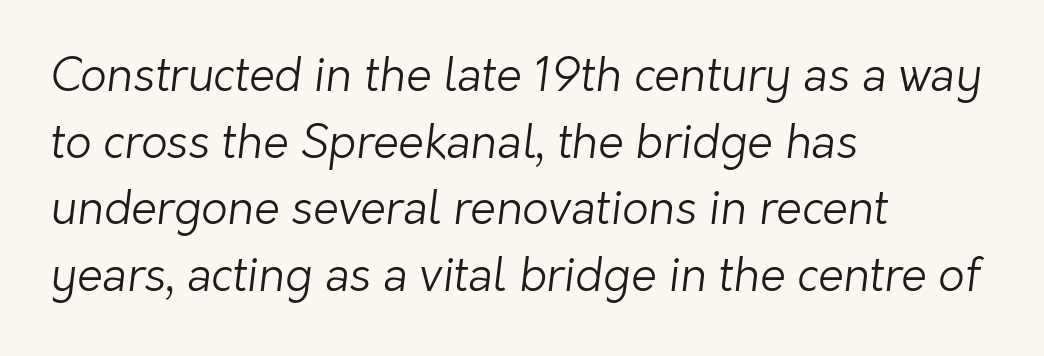
{"serif": "no", "bold": "no", "weight": "light", "width": "normal", "stroke_contrast": "low", "x_height": "medium", "monospaced": "no", "underline": "no", "align": "left", "line_spacing": "normal", "line_spacing_ratio": 1.45, "letter_spacing": "normal", "letter_spacing_em": 0.0, "glyph_px": 46}
